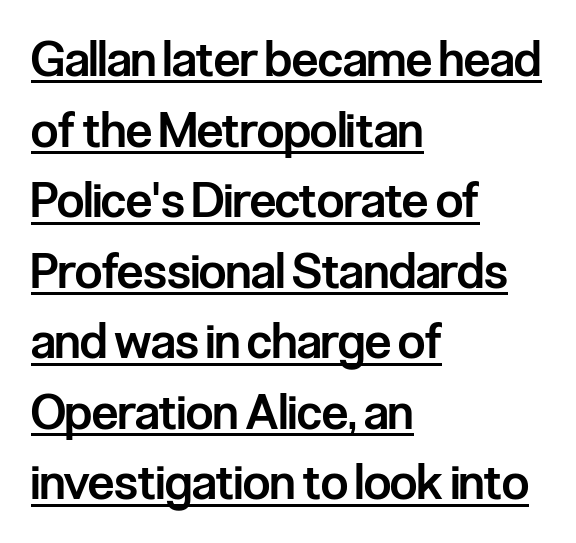
Q: Is the text bold? A: Semi-bold.
Q: Is the text italic (slanted)? A: No, it is upright.
Q: Is the typeface a serif or a sans-serif typeface? A: Sans-serif.
Q: Is the text underlined? A: Yes.
Q: How is the paragraph aligned? A: Left-aligned.
Q: Is the spacing between letters normal or unusually wide? A: Normal.
Q: Is the spacing between lines tight, normal or loose? A: Normal.
Q: Width (condensed, normal, or wide)? A: Condensed.
Q: Stroke contrast? A: Low.
Q: x-height? A: Medium.
Q: Monospaced? A: No.
